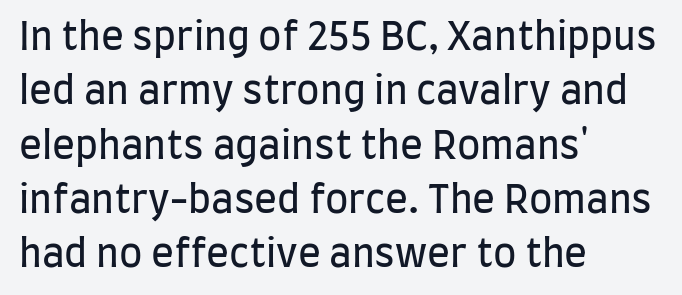
The image shows 38 px regular-weight, condensed sans-serif type, upright; set left-aligned, normal line spacing (1.43x), normal letter spacing, not underlined; low stroke contrast and a large x-height.
